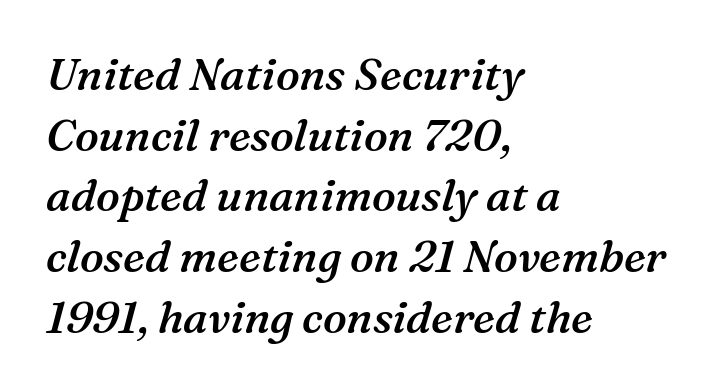
The image shows 44 px semibold serif type, italic (leaning right); set left-aligned, normal line spacing (1.38x), normal letter spacing, not underlined; medium stroke contrast and a medium x-height.
